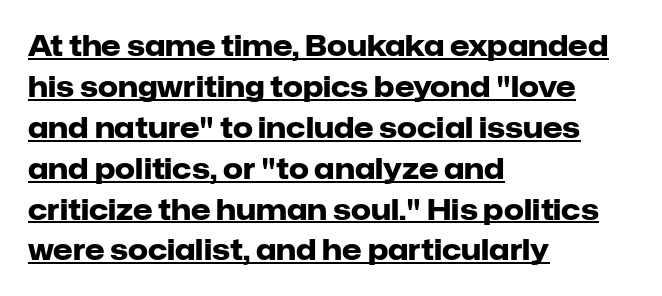
The image shows 28 px heavy sans-serif type, upright; set left-aligned, normal line spacing (1.46x), normal letter spacing, underlined; low stroke contrast and a medium x-height.
